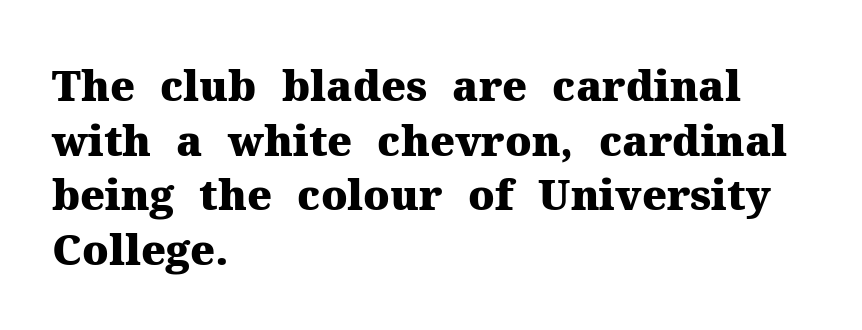
{"serif": "yes", "italic": "no", "bold": "yes", "weight": "heavy", "width": "normal", "stroke_contrast": "medium", "x_height": "medium", "monospaced": "no", "underline": "no", "align": "left", "line_spacing": "normal", "line_spacing_ratio": 1.3, "letter_spacing": "normal", "letter_spacing_em": 0.0, "glyph_px": 42}
